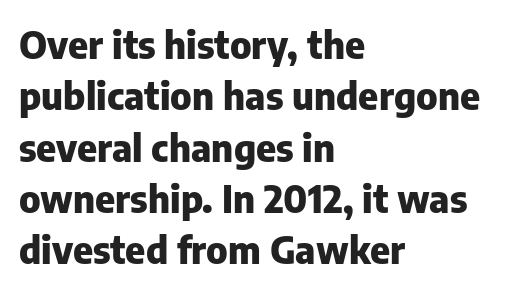
Is the block centered? No — it sits flush against the left margin. This sample uses an upright cut, with every glyph sitting square on the baseline. This rendering leaves character spacing at its baseline value. Typographically, this falls in the sans-serif category. Glance below the letters and you will spot only blank space. Notice how descenders clear the ascenders below comfortably — that's standard leading.
